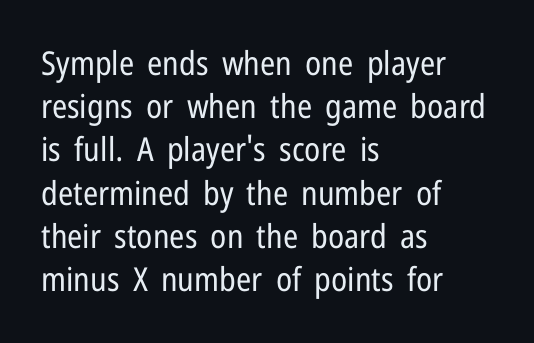
Q: Is the text bold? A: No.
Q: Is the text italic (slanted)? A: No, it is upright.
Q: Is the typeface a serif or a sans-serif typeface? A: Sans-serif.
Q: Is the text underlined? A: No.
Q: How is the paragraph aligned? A: Left-aligned.
Q: Is the spacing between letters normal or unusually wide? A: Normal.
Q: Is the spacing between lines tight, normal or loose? A: Normal.
Q: Width (condensed, normal, or wide)? A: Condensed.
Q: Stroke contrast? A: Low.
Q: x-height? A: Medium.
Q: Monospaced? A: No.
